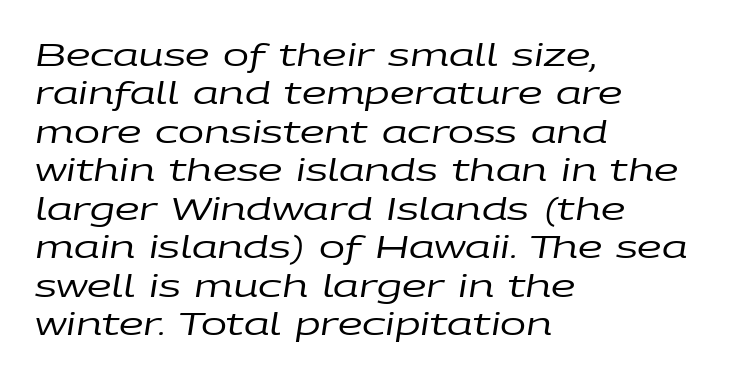
Nothing heavy about these letters — not bold at all. The letters advance in unequal steps, a hallmark of proportional type. Any mark beneath the type? The region is blank. The ragged edge is on the right, which tells us the setting is flush left.
